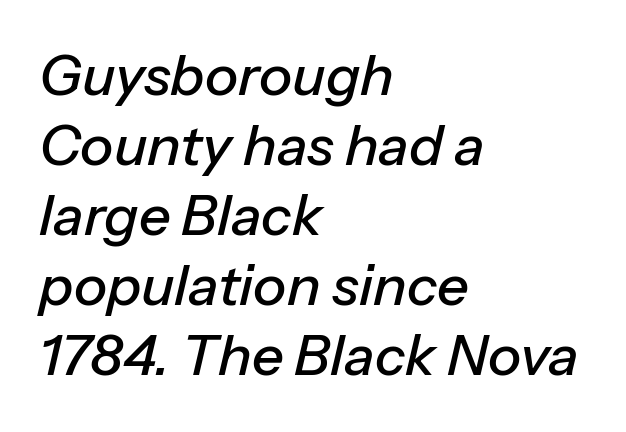
Alignment: flush left. Yep, that's italic — everything's leaning. Horizontal bands of white between lines are of average thickness. Proportional: the letters do not fall into vertical columns.
